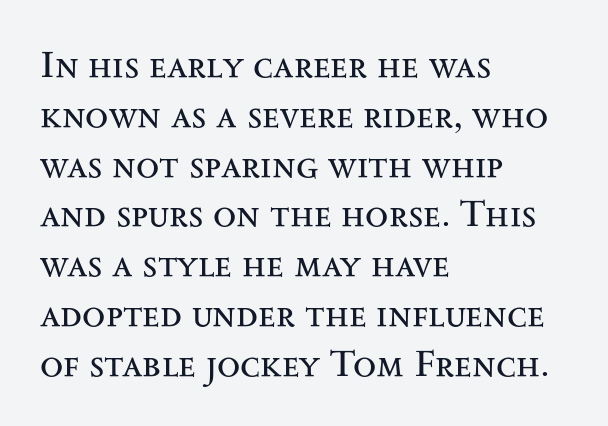
Q: Is the text bold? A: No.
Q: Is the text italic (slanted)? A: No, it is upright.
Q: Is the typeface a serif or a sans-serif typeface? A: Serif.
Q: Is the text underlined? A: No.
Q: How is the paragraph aligned? A: Left-aligned.
Q: Is the spacing between letters normal or unusually wide? A: Normal.
Q: Is the spacing between lines tight, normal or loose? A: Normal.
Q: Width (condensed, normal, or wide)? A: Wide.
Q: Stroke contrast? A: Medium.
Q: x-height? A: Small.
Q: Monospaced? A: No.
